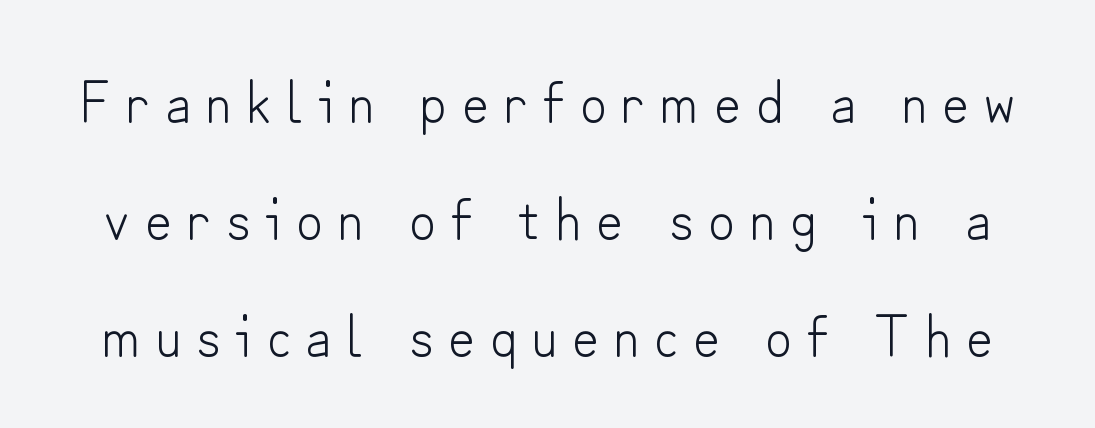
This sample uses a sans-serif face. The face used here is rendered with a markedly widened letterfit. This is the regular roman posture of the typeface. The face used here is proportionally spaced, like ordinary book or web type. Unbolded letterforms with no extra heft. Decoration check: the copy has no underline.
